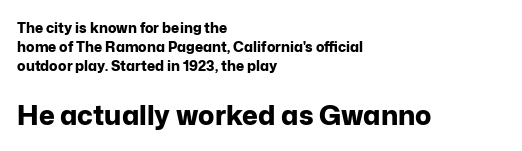
All the whitespace from short lines collects on the right. Whoever set this made the second block the dominant, larger element. Strokes here are thick enough to call this a true bold. Tall strokes in this sample are plumb rather than angled. Tracking value appears to be zero — textbook default spacing. Underlining? Definitely not there.
